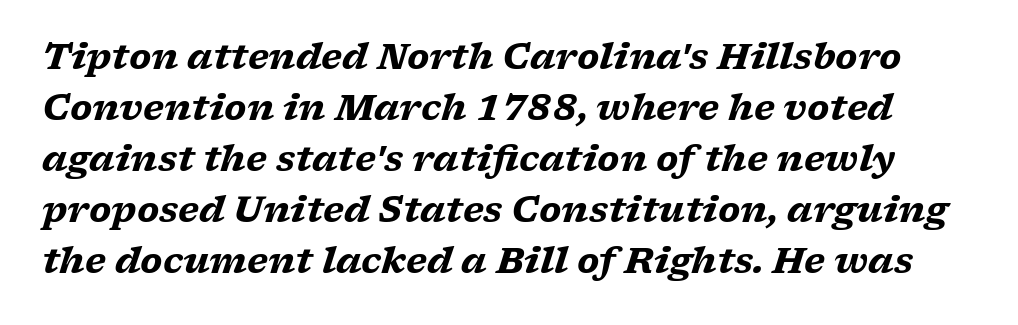
The image shows 35 px heavy, wide serif type, italic (leaning right); set normal line spacing (1.46x), normal letter spacing, not underlined; low stroke contrast and a medium x-height.
